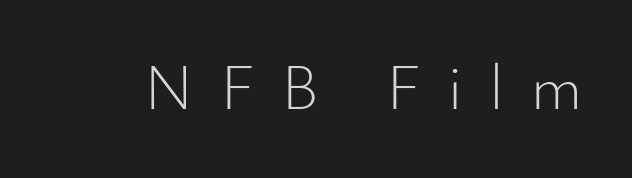
{"serif": "no", "italic": "no", "bold": "no", "weight": "light", "width": "normal", "stroke_contrast": "low", "x_height": "small", "monospaced": "no", "underline": "no", "letter_spacing": "wide", "letter_spacing_em": 0.41, "glyph_px": 64}
